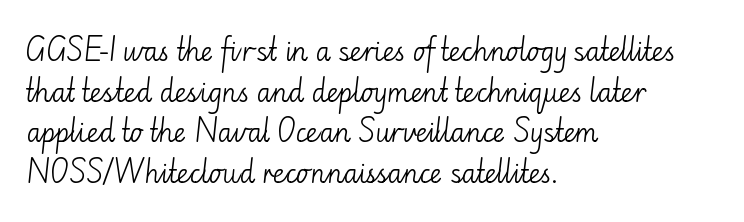
{"bold": "no", "underline": "no", "align": "left", "line_spacing": "normal", "line_spacing_ratio": 1.56, "letter_spacing": "normal", "letter_spacing_em": 0.0, "glyph_px": 26}
